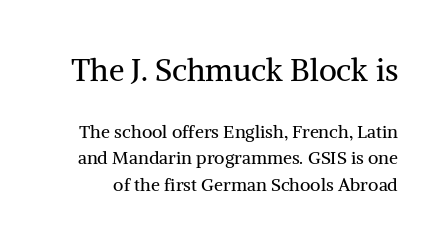
Check where the strokes stop: tiny serifs finish them off. The passage shown begins with its larger block and ends with its smaller one. Lines of text with bare space underneath. The line texture is even and compact thanks to regular tracking. Here the designer chose a conventional face with non-uniform glyph widths. This block has exactly the height ordinary leading produces.
